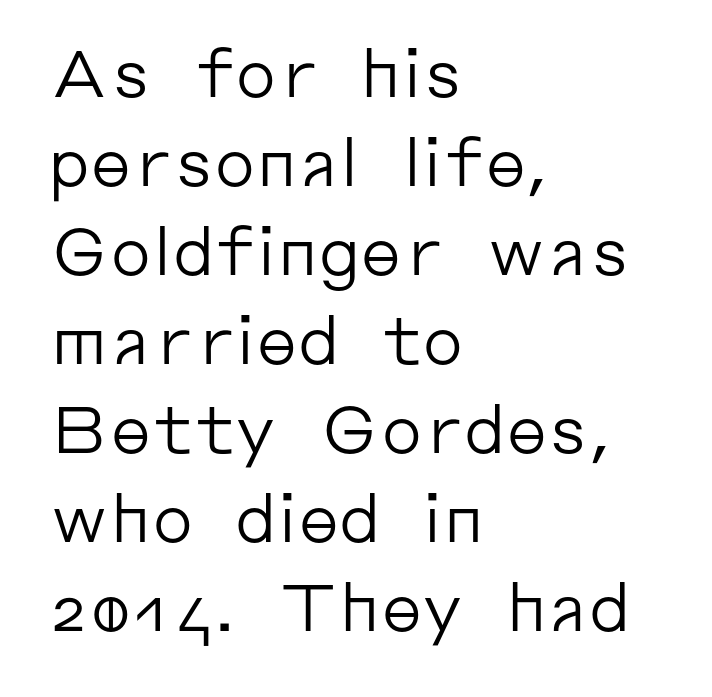
The image shows 65 px regular-weight sans-serif type, upright; set left-aligned, normal line spacing (1.37x), normal letter spacing, not underlined; low stroke contrast and a medium x-height.
